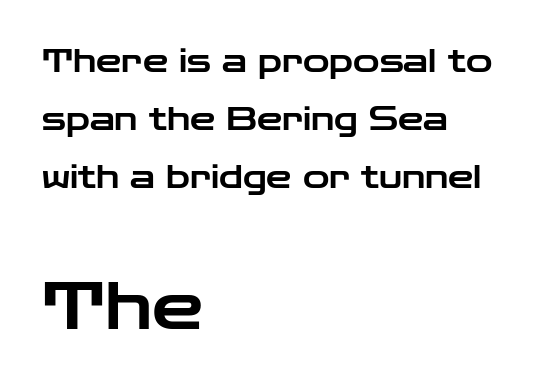
The rendering enlarges the type as you move from the upper chunk to the lower. This sample has the flowing, uneven cadence of proportional lettering. Spacing between characters is what you'd get straight out of the box. Layout note: lines flush left. These lines were composed using upright roman letters.
